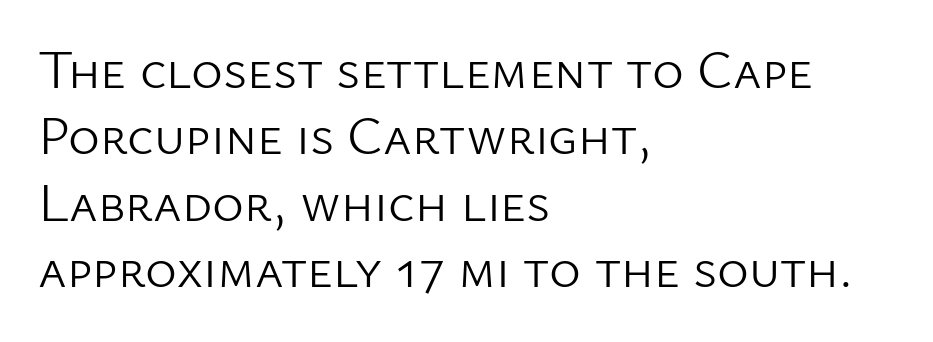
Reading down the block, your eye returns to a fixed left position each line. Descenders are the only things crossing below the line. The passage shown has conventional tracking throughout. Think of a printed novel: that variable character pitch is what you see here. The rendering shows plain stroke endings on the letterforms — a sans-serif design.
